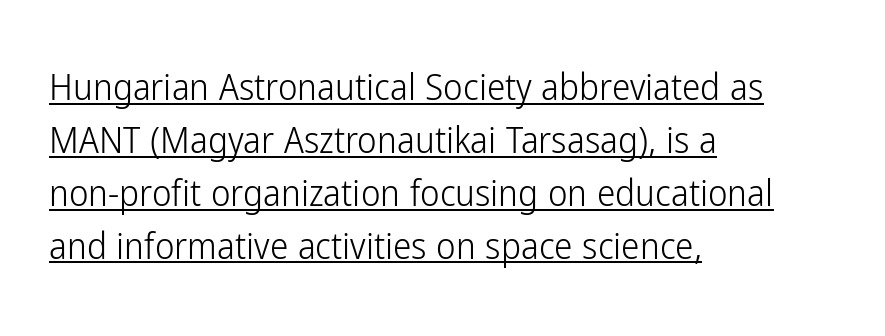
{"serif": "no", "italic": "no", "bold": "no", "weight": "light", "width": "condensed", "stroke_contrast": "low", "x_height": "medium", "monospaced": "no", "underline": "yes", "align": "left", "line_spacing": "normal", "line_spacing_ratio": 1.43, "letter_spacing": "normal", "letter_spacing_em": 0.0, "glyph_px": 37}
